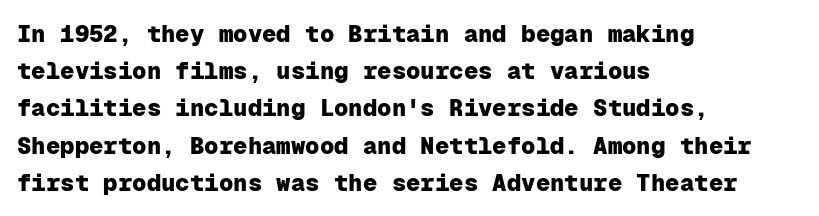
The passage shown has conventional tracking throughout. Underline: absent. The lines in this sample share a left origin and differ only in where they stop. These lines carry a lot of weight — the face is fully bold. Leading: standard. Characters remain perfectly vertical along every line.
